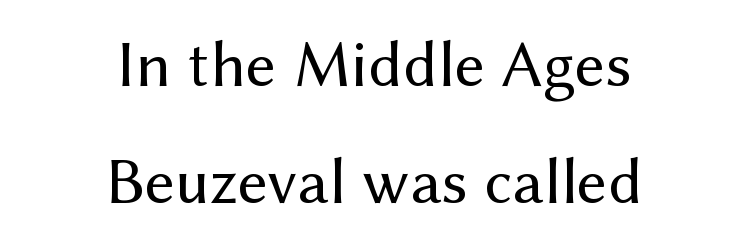
In terms of posture, this sample is upright. Classification — sans serif. Stems here are at most as thick as an everyday book face. The whitespace from short lines is split evenly between both sides. The rendering uses natural spacing where letterforms have individual widths.
